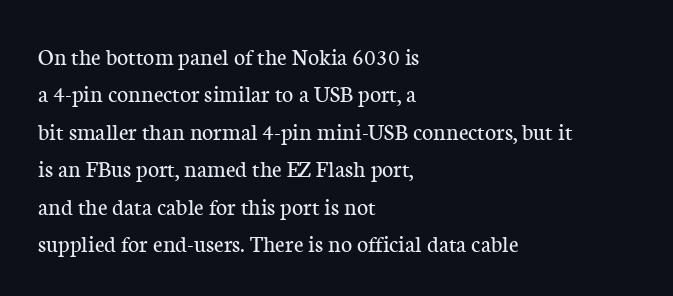
Q: Is the text bold? A: No.
Q: Is the text italic (slanted)? A: No, it is upright.
Q: Is the text underlined? A: No.
Q: How is the paragraph aligned? A: Left-aligned.
Q: Is the spacing between letters normal or unusually wide? A: Normal.
Q: Is the spacing between lines tight, normal or loose? A: Normal.
